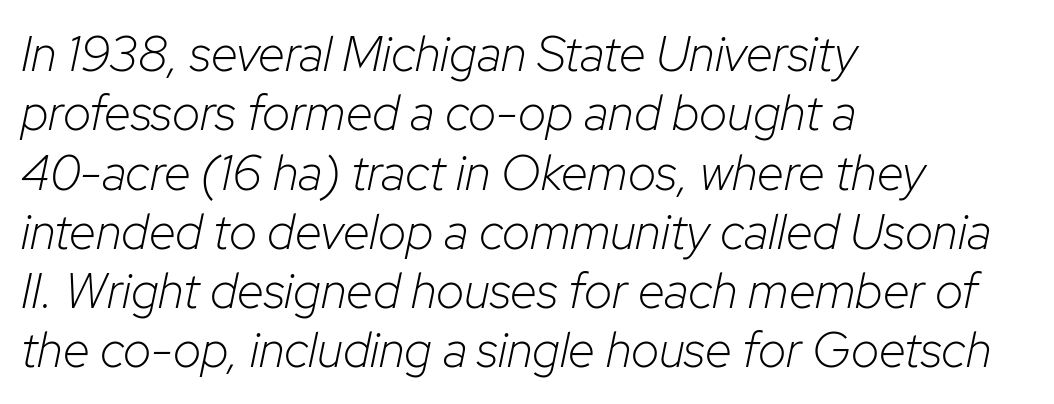
The image shows 49 px light type, italic (leaning right); set left-aligned, line spacing 1.21x, normal letter spacing, not underlined; low stroke contrast and a medium x-height.
